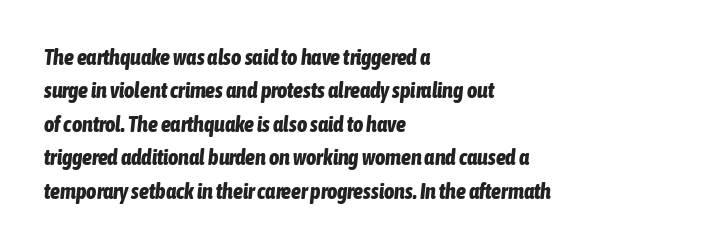
The image shows 22 px bold type, italic (leaning right); set left-aligned, normal line spacing (1.52x), normal letter spacing, not underlined.
